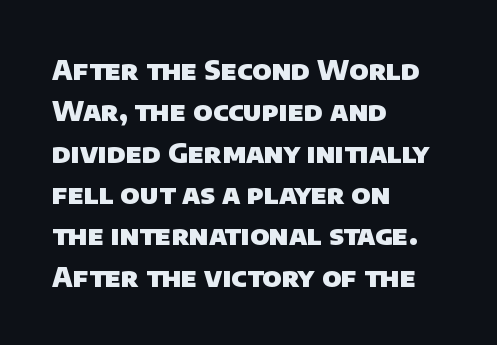
The image shows 27 px bold type; set left-aligned, normal line spacing (1.53x), normal letter spacing, not underlined.
